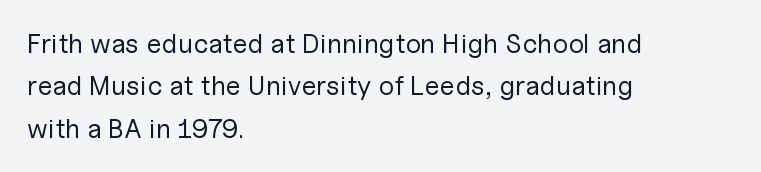
The image shows 27 px text type, upright; set left-aligned, normal line spacing (1.57x), normal letter spacing, not underlined.
